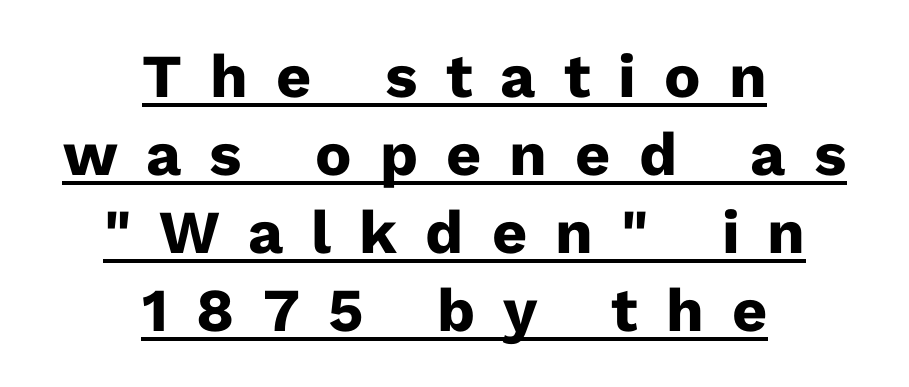
The image shows 61 px heavy sans-serif type, upright; set centered, normal line spacing (1.28x), unusually wide letter spacing (+0.46 em), underlined; low stroke contrast and a medium x-height.
